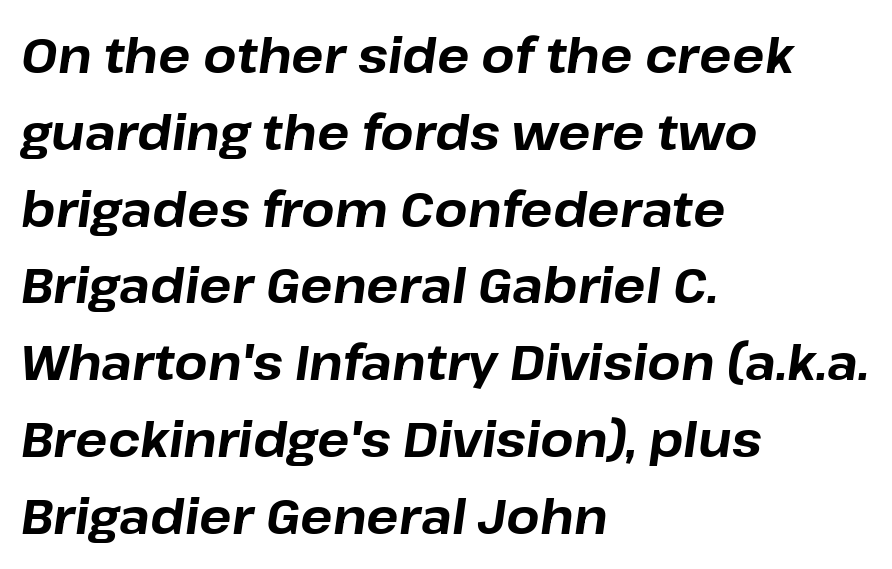
This sample has the flowing, uneven cadence of proportional lettering. The space between consecutive lines is moderate. The passage shown is emphatically bold. Here the glyphs are tracked normally, forming tight word shapes.
